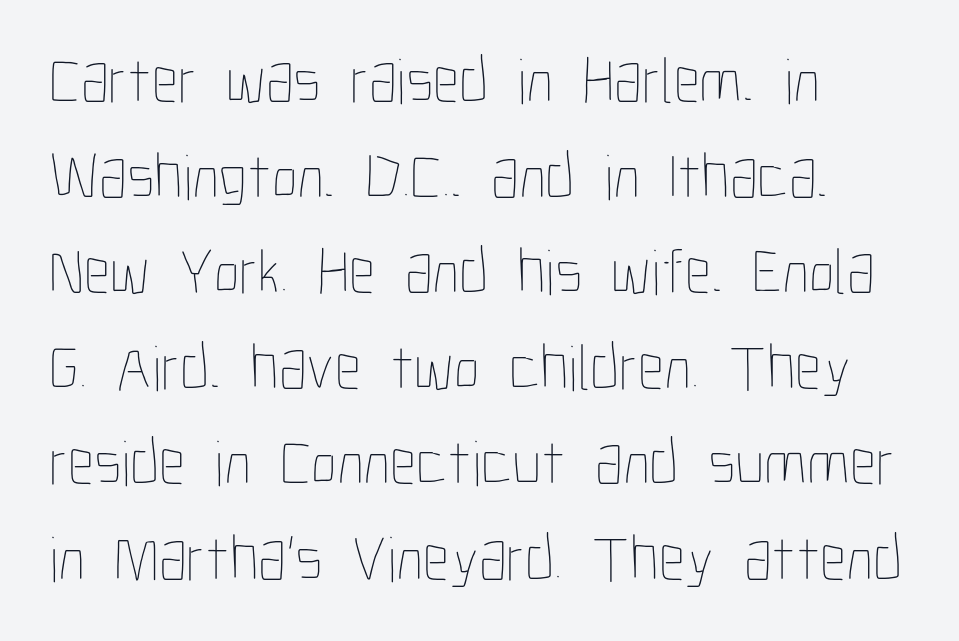
{"italic": "no", "bold": "no", "weight": "thin", "width": "condensed", "stroke_contrast": "low", "x_height": "medium", "monospaced": "no", "underline": "no", "align": "left", "line_spacing": "normal", "line_spacing_ratio": 1.47, "letter_spacing": "normal", "letter_spacing_em": 0.0, "glyph_px": 65}
